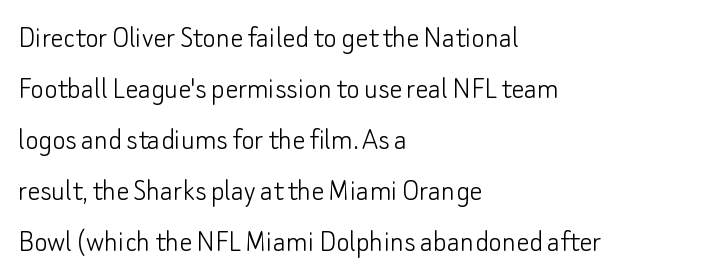
The image shows 32 px light sans-serif type, upright; set left-aligned, normal line spacing (1.59x), normal letter spacing, not underlined; low stroke contrast and a small x-height.
